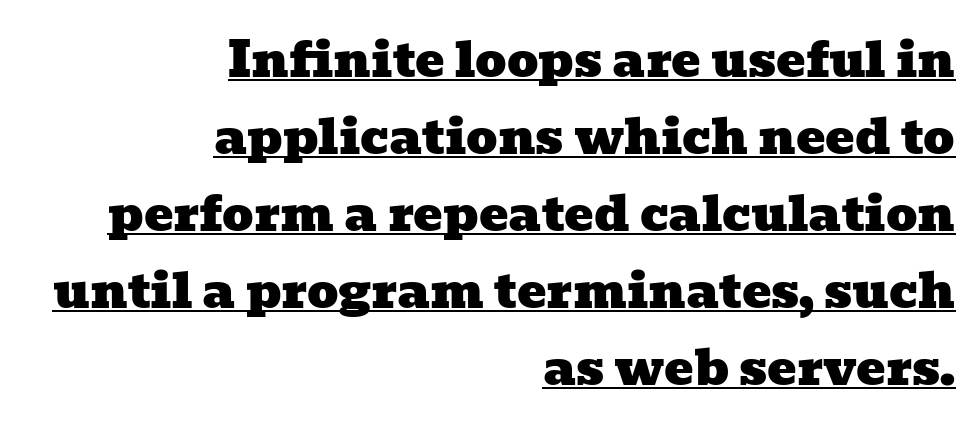
No extra tracking has been applied to these lines. Leading: standard. The words here are underlined. Type style note: has serifs. Each letter keeps its own natural width here, so spacing adapts to shape. Where is the straight margin? On the right.
